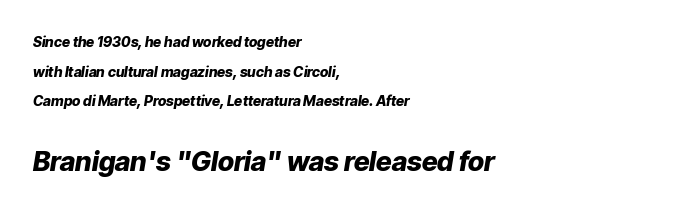
{"italic": "yes", "lean": "right", "slant_degrees": 9, "bold": "yes", "underline": "no", "align": "left", "line_spacing": "loose", "line_spacing_ratio": 2.12, "letter_spacing": "normal", "letter_spacing_em": 0.0, "larger_block": "second", "size_ratio": 1.93, "glyph_px": 27}
